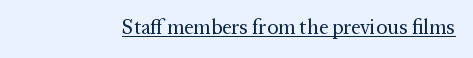
The image shows 21 px text type, upright; set normal letter spacing, underlined.
